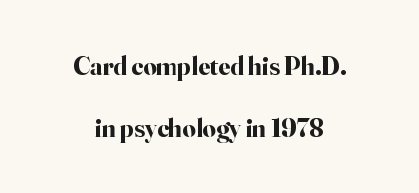
Upright lettering throughout. Type without underlining. Baseline-to-baseline distance is far greater than the letter height. This sample is center-justified, so both line endings float freely. Plenty of ink on the page — the face is bold.
